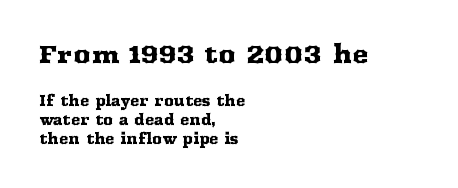
The type sits square on the baseline with zero lean. Students, note that the glyphs here touch the page at normal intervals. This block has exactly the height ordinary leading produces. These lines stack with their left ends in a neat column. Block one is the big one; block two sits smaller underneath. Descenders hang freely into open space.
